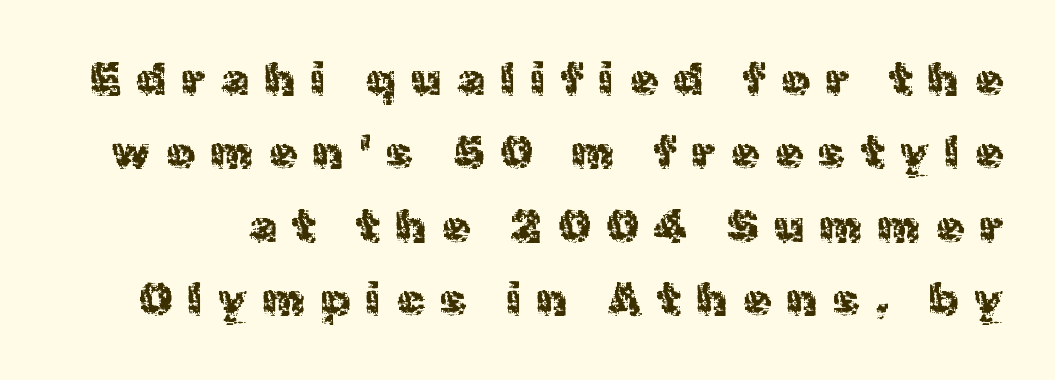
The image shows 45 px regular-weight sans-serif type, upright; set normal line spacing (1.63x), unusually wide letter spacing (+0.35 em), not underlined; a medium x-height.
